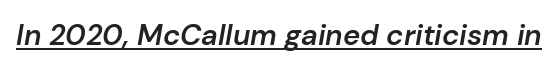
The image shows 29 px semibold type, italic (leaning right); set normal letter spacing, underlined; low stroke contrast and a medium x-height.
